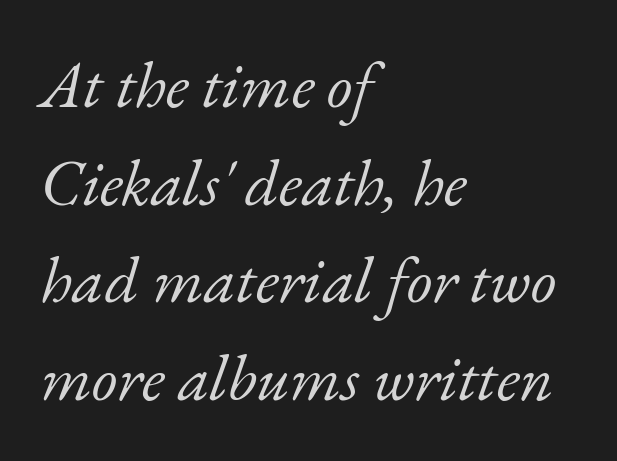
The letters sit at their default tracking, neither squeezed nor spread. Leading matches the norm, producing a regular column. These lines are rendered in a variable-pitch font. This is serif lettering, the kind often seen in printed books.
